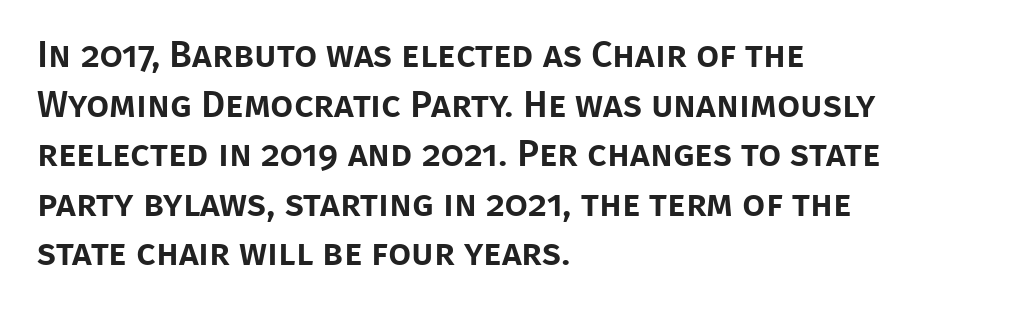
The image shows 37 px sans-serif type, upright; set left-aligned, normal line spacing (1.34x), normal letter spacing, not underlined; low stroke contrast and a large x-height.
